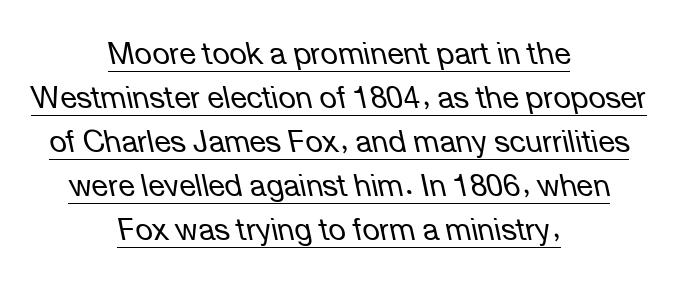
{"italic": "yes", "lean": "left", "slant_degrees": 12, "bold": "no", "weight": "regular", "width": "normal", "stroke_contrast": "low", "x_height": "medium", "monospaced": "no", "underline": "yes", "align": "center", "line_spacing": "normal", "line_spacing_ratio": 1.47, "letter_spacing": "normal", "letter_spacing_em": 0.0, "glyph_px": 30}
